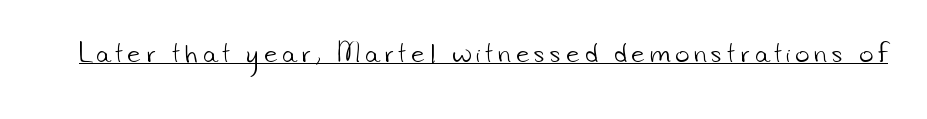
Q: Is the text bold? A: No.
Q: Is the text underlined? A: Yes.
Q: Is the spacing between letters normal or unusually wide? A: Unusually wide.
